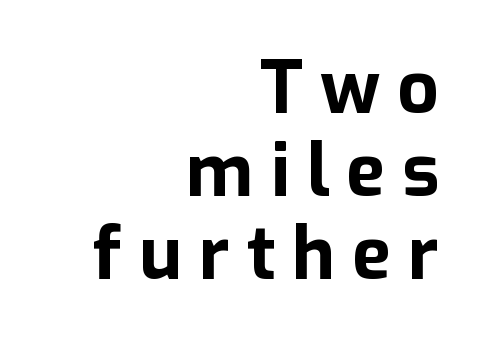
Q: Is the text bold? A: Yes.
Q: Is the text italic (slanted)? A: No, it is upright.
Q: Is the typeface a serif or a sans-serif typeface? A: Sans-serif.
Q: Is the text underlined? A: No.
Q: How is the paragraph aligned? A: Right-aligned.
Q: Is the spacing between letters normal or unusually wide? A: Unusually wide.
Q: Is the spacing between lines tight, normal or loose? A: Tight.
Q: Width (condensed, normal, or wide)? A: Normal.
Q: Stroke contrast? A: Low.
Q: x-height? A: Medium.
Q: Monospaced? A: No.
